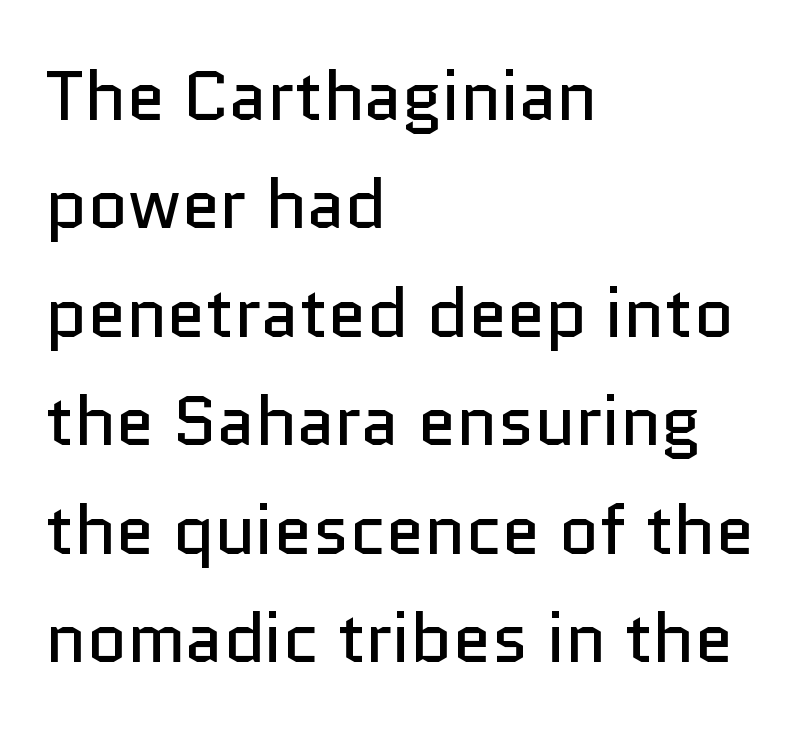
Q: Is the text bold? A: No.
Q: Is the text italic (slanted)? A: No, it is upright.
Q: Is the typeface a serif or a sans-serif typeface? A: Sans-serif.
Q: Is the text underlined? A: No.
Q: How is the paragraph aligned? A: Left-aligned.
Q: Is the spacing between letters normal or unusually wide? A: Normal.
Q: Is the spacing between lines tight, normal or loose? A: Normal.
Q: Width (condensed, normal, or wide)? A: Normal.
Q: Stroke contrast? A: Low.
Q: x-height? A: Medium.
Q: Monospaced? A: No.
